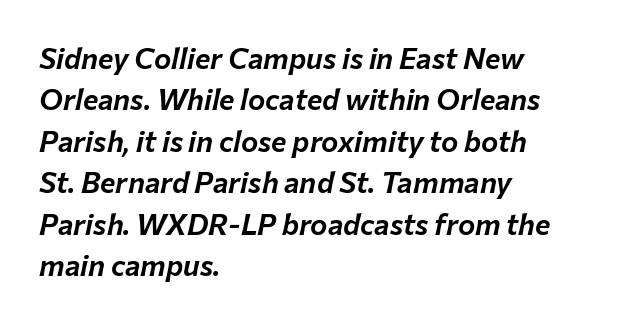
Q: Is the text italic (slanted)? A: Yes, it leans right by about 12 degrees.
Q: Is the text underlined? A: No.
Q: How is the paragraph aligned? A: Left-aligned.
Q: Is the spacing between letters normal or unusually wide? A: Normal.
Q: Is the spacing between lines tight, normal or loose? A: Normal.
Q: Width (condensed, normal, or wide)? A: Normal.
Q: Stroke contrast? A: Low.
Q: x-height? A: Medium.
Q: Monospaced? A: No.
